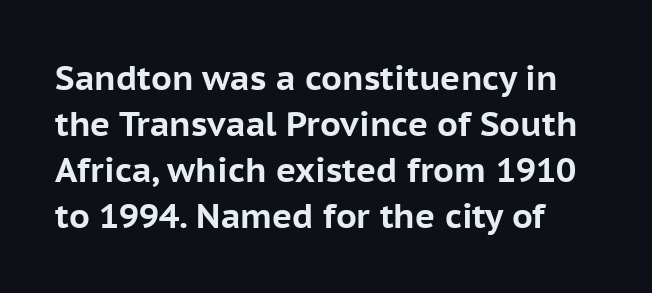
The image shows 34 px bold sans-serif type, upright; set normal line spacing (1.35x), normal letter spacing, not underlined; low stroke contrast and a medium x-height.
